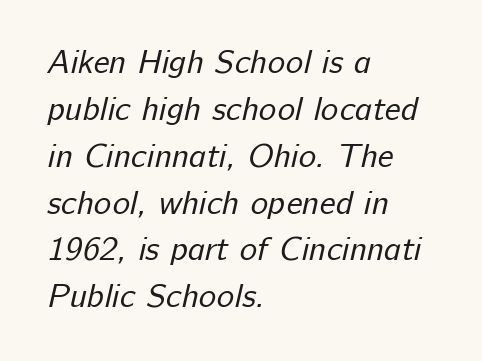
The image shows 33 px regular-weight sans-serif type; set left-aligned, normal line spacing (1.42x), normal letter spacing, not underlined; low stroke contrast and a medium x-height.
